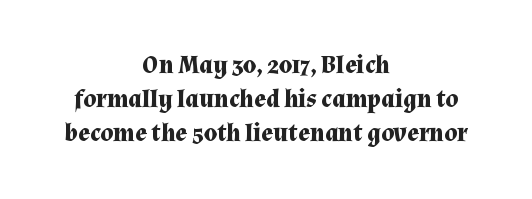
{"italic": "no", "bold": "yes", "underline": "no", "align": "center", "line_spacing": "normal", "line_spacing_ratio": 1.36, "letter_spacing": "normal", "letter_spacing_em": 0.0, "glyph_px": 25}
